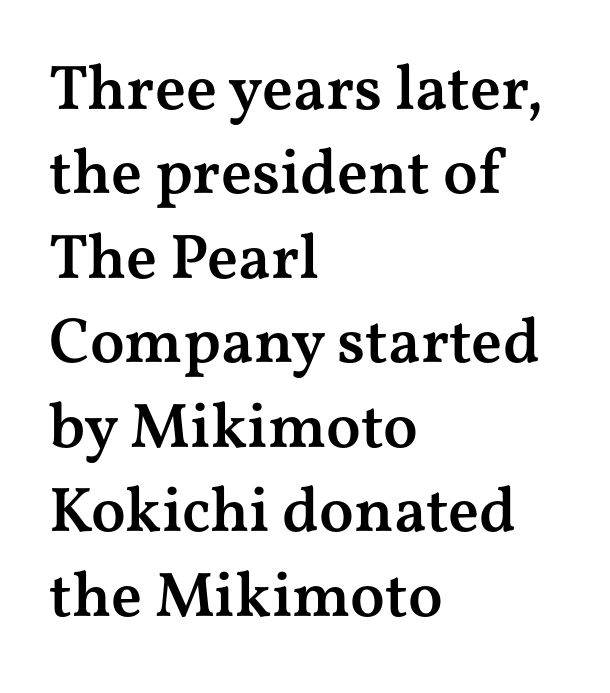
The image shows 63 px semibold, wide serif type, upright; set left-aligned, normal line spacing (1.34x), normal letter spacing, not underlined; medium stroke contrast and a medium x-height.
